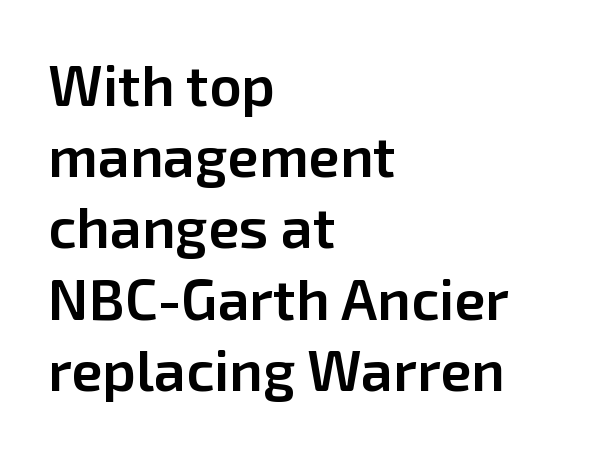
The letters stand upright; this is a roman face. Decoration check: the copy has no underline. Stems and bowls a touch heavier than normal — semibold. A typesetter would label this face a sans. These lines are set flush left with a ragged right edge.
